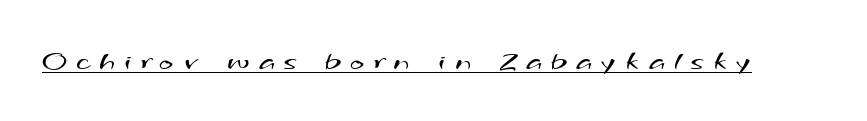
{"serif": "no", "bold": "no", "weight": "regular", "width": "wide", "stroke_contrast": "medium", "x_height": "small", "monospaced": "no", "underline": "yes", "letter_spacing": "wide", "letter_spacing_em": 0.31, "glyph_px": 30}
